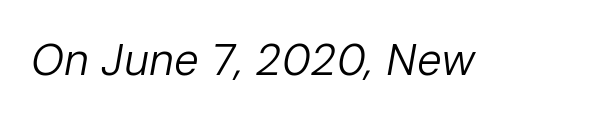
The image shows 44 px regular-weight type, italic (leaning right); set normal letter spacing, not underlined; low stroke contrast and a medium x-height.
